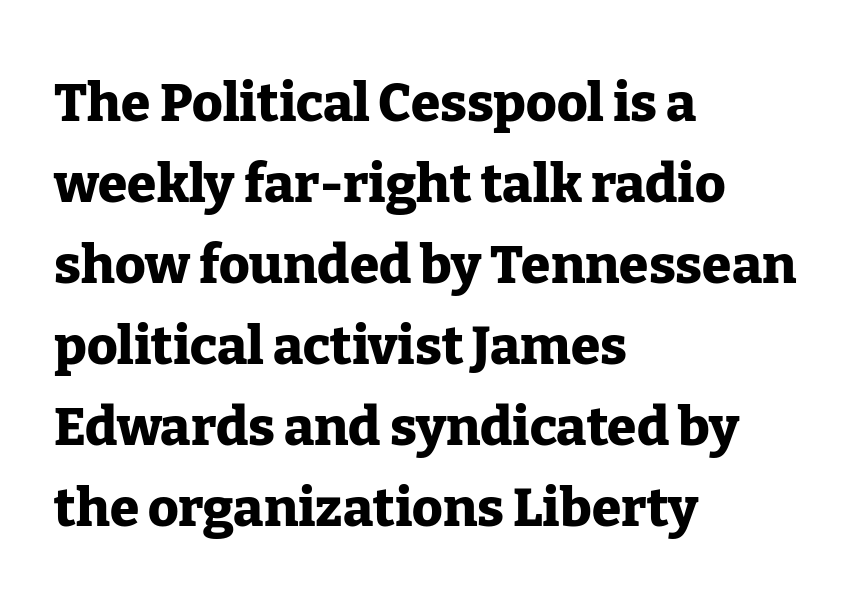
The image shows 53 px heavy serif type, upright; set left-aligned, normal line spacing (1.53x), normal letter spacing, not underlined; low stroke contrast and a medium x-height.
